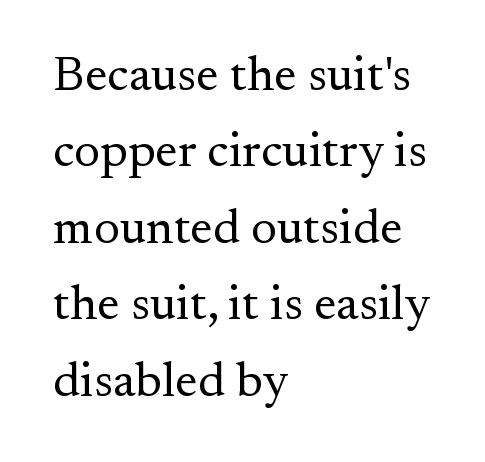
{"serif": "yes", "italic": "no", "bold": "no", "weight": "regular", "width": "normal", "stroke_contrast": "medium", "x_height": "small", "monospaced": "no", "underline": "no", "align": "left", "line_spacing": "normal", "line_spacing_ratio": 1.56, "letter_spacing": "normal", "letter_spacing_em": 0.0, "glyph_px": 49}
